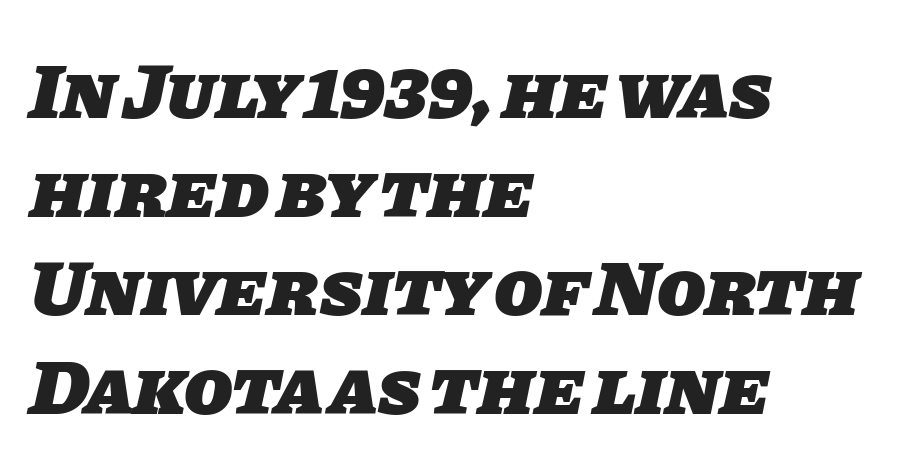
Q: Is the text bold? A: Yes.
Q: Is the typeface a serif or a sans-serif typeface? A: Serif.
Q: Is the text underlined? A: No.
Q: How is the paragraph aligned? A: Left-aligned.
Q: Is the spacing between letters normal or unusually wide? A: Normal.
Q: Is the spacing between lines tight, normal or loose? A: Normal.
Q: Width (condensed, normal, or wide)? A: Normal.
Q: Stroke contrast? A: Low.
Q: x-height? A: Large.
Q: Monospaced? A: No.
